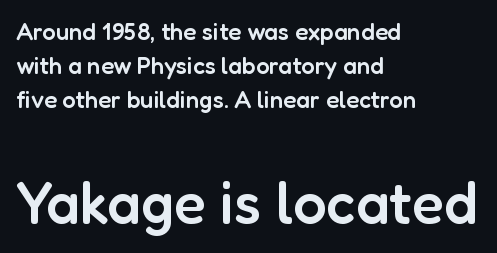
Do the characters align in a grid? No, the font is proportional. A sans-serif font was chosen for this passage. Leading matches the norm, producing a regular column. Rule under the text: the space is simply empty. Is the type bold? Partly — it's a semibold, heavier than regular but not fully bold. The letters in the lower block stand taller than those in the block above.
